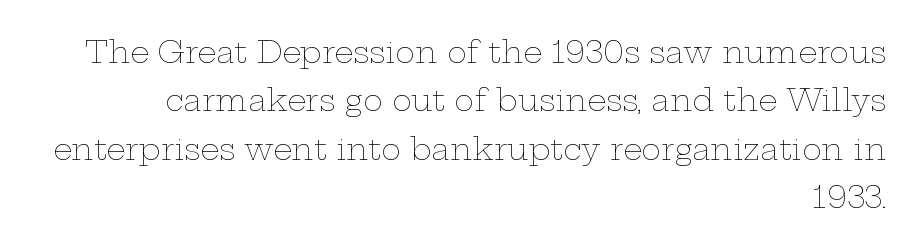
The image shows 30 px thin, wide type, upright; set right-aligned, normal line spacing (1.61x), normal letter spacing, not underlined; low stroke contrast and a medium x-height.
